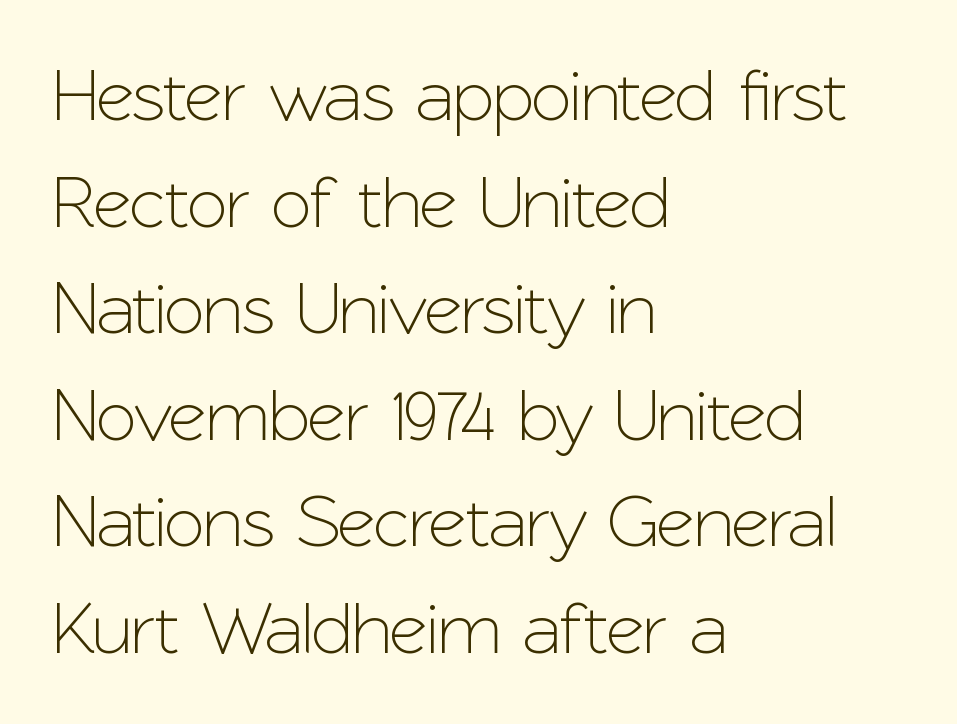
{"serif": "no", "italic": "no", "width": "normal", "stroke_contrast": "low", "x_height": "medium", "monospaced": "no", "underline": "no", "align": "left", "line_spacing": "normal", "line_spacing_ratio": 1.44, "letter_spacing": "normal", "letter_spacing_em": 0.0, "glyph_px": 74}
